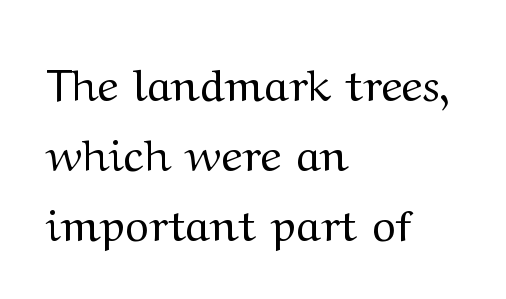
Q: Is the text bold? A: No.
Q: Is the text italic (slanted)? A: No, it is upright.
Q: Is the typeface a serif or a sans-serif typeface? A: Serif.
Q: Is the text underlined? A: No.
Q: How is the paragraph aligned? A: Left-aligned.
Q: Is the spacing between letters normal or unusually wide? A: Normal.
Q: Is the spacing between lines tight, normal or loose? A: Normal.
Q: Width (condensed, normal, or wide)? A: Wide.
Q: Stroke contrast? A: Medium.
Q: x-height? A: Medium.
Q: Monospaced? A: No.
